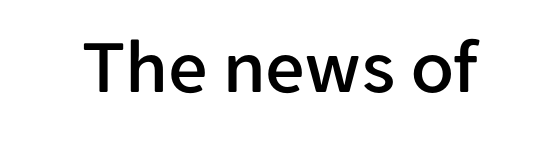
The space directly below the letters is spotless. Serif or sans? Sans — the stroke terminals are bare. The specimen reads as upright at a glance. The letters advance in unequal steps, a hallmark of proportional type. Inter-character spacing is left at the font's built-in metrics.
